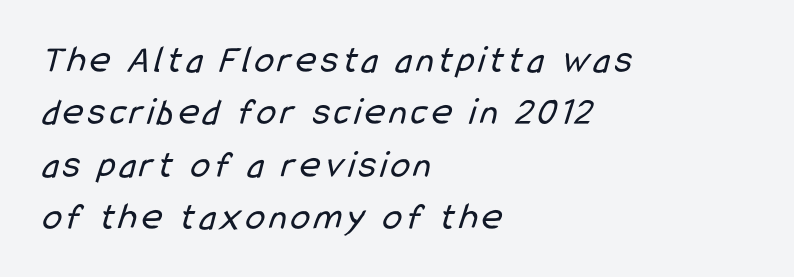
{"serif": "no", "bold": "no", "weight": "regular", "width": "condensed", "stroke_contrast": "low", "x_height": "medium", "monospaced": "no", "underline": "no", "align": "left", "line_spacing": "normal", "line_spacing_ratio": 1.34, "glyph_px": 39}
